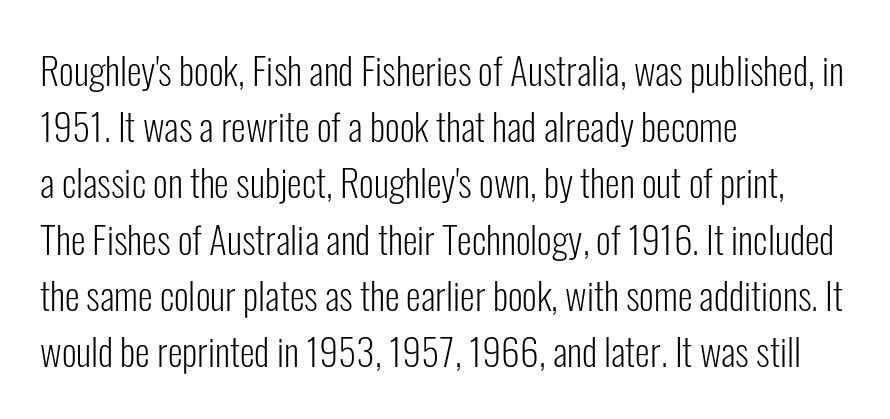
{"serif": "no", "italic": "no", "bold": "no", "weight": "light", "width": "condensed", "stroke_contrast": "low", "x_height": "medium", "monospaced": "no", "underline": "no", "align": "left", "line_spacing": "normal", "line_spacing_ratio": 1.48, "letter_spacing": "normal", "letter_spacing_em": 0.0, "glyph_px": 38}
